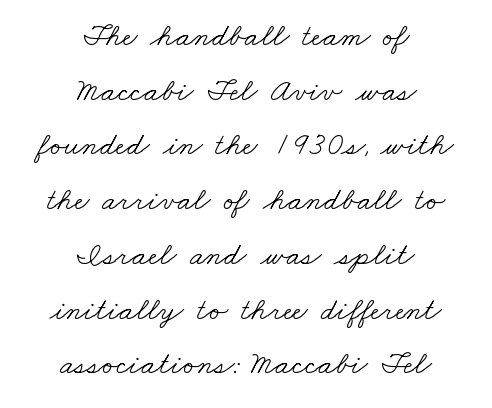
Q: Is the text bold? A: No.
Q: Is the typeface a serif or a sans-serif typeface? A: Serif.
Q: Is the text underlined? A: No.
Q: How is the paragraph aligned? A: Centered.
Q: Is the spacing between letters normal or unusually wide? A: Normal.
Q: Width (condensed, normal, or wide)? A: Wide.
Q: Stroke contrast? A: Low.
Q: x-height? A: Small.
Q: Monospaced? A: No.
